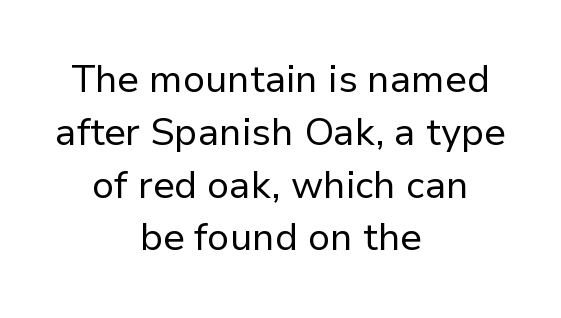
The image shows 38 px regular-weight sans-serif type, upright; set centered, normal line spacing (1.39x), normal letter spacing, not underlined; low stroke contrast and a medium x-height.
